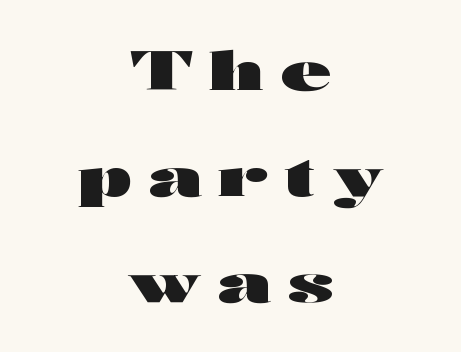
{"italic": "no", "bold": "yes", "weight": "heavy", "width": "wide", "stroke_contrast": "high", "x_height": "medium", "monospaced": "no", "underline": "no", "align": "center", "line_spacing": "loose", "line_spacing_ratio": 1.93, "letter_spacing": "wide", "letter_spacing_em": 0.31, "glyph_px": 55}
